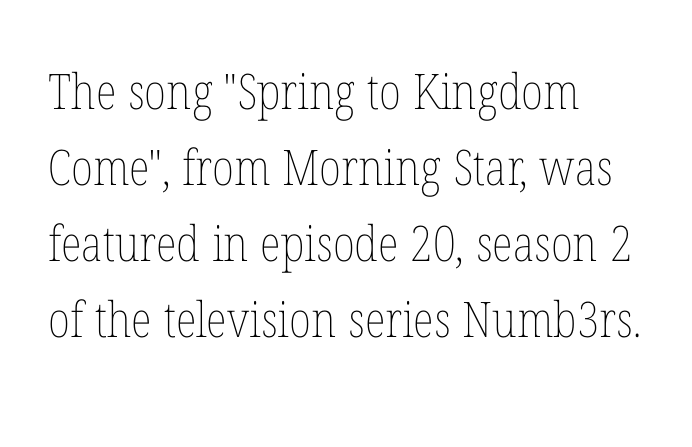
The letters sit at their default tracking, neither squeezed nor spread. Where is the straight margin? On the left. The zone under the glyphs is completely vacant. Weight: not bold — regular or lighter. Vertically, the passage feels balanced, rows spaced as you'd expect.
